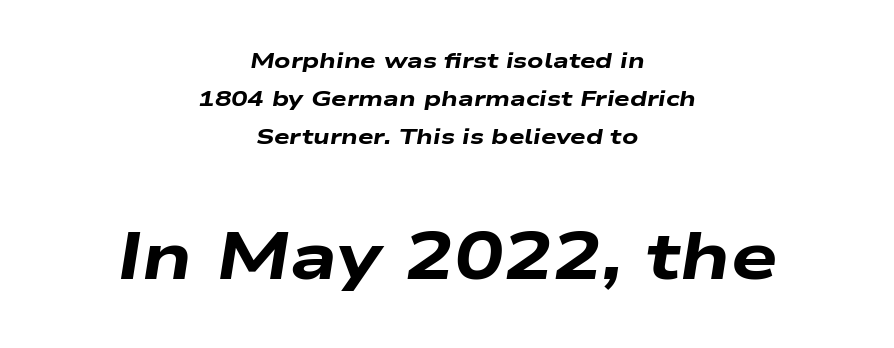
The face used here is rendered with its standard letterfit. How heavy is the stroke? Heavy — this is a bold. Emphasis-style slanted type is in use. The designer gave the closing block more size than the opening block. Glance below the letters and you will spot only blank space.
